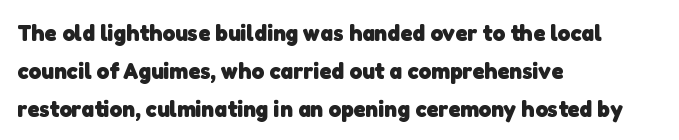
Honestly, there is no underline to notice here at all. Thick stems and heavy bowls — unmistakably bold. Line starts are locked; line ends wander. Leading: standard. There is no visible air inserted between adjacent glyphs.
